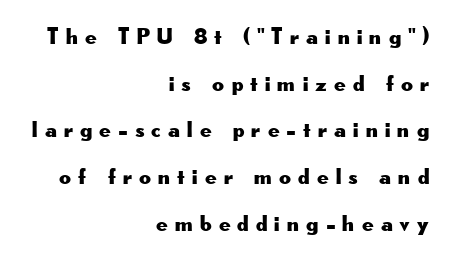
The image shows 23 px text type, upright; set right-aligned, loose line spacing (2.03x), unusually wide letter spacing (+0.31 em), not underlined.
